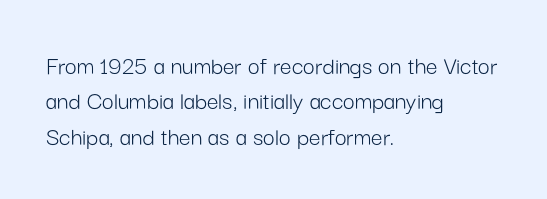
{"italic": "no", "bold": "no", "underline": "no", "align": "left", "line_spacing": "normal", "line_spacing_ratio": 1.36, "letter_spacing": "normal", "letter_spacing_em": 0.0, "glyph_px": 26}
